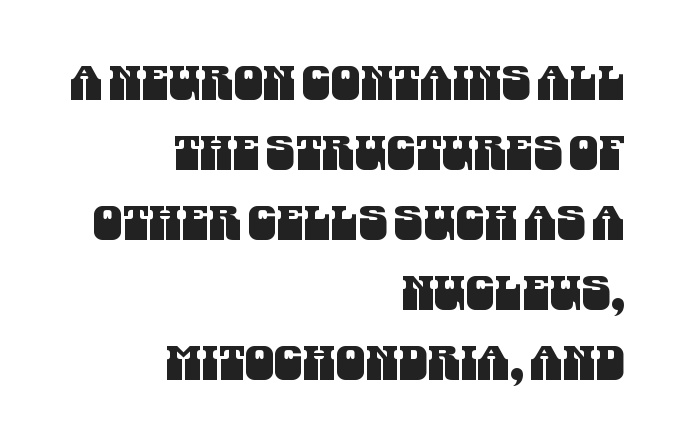
Q: Is the typeface a serif or a sans-serif typeface? A: Sans-serif.
Q: Is the text underlined? A: No.
Q: How is the paragraph aligned? A: Right-aligned.
Q: Is the spacing between letters normal or unusually wide? A: Normal.
Q: Is the spacing between lines tight, normal or loose? A: Normal.
Q: Width (condensed, normal, or wide)? A: Condensed.
Q: Stroke contrast? A: Medium.
Q: x-height? A: Large.
Q: Monospaced? A: No.
